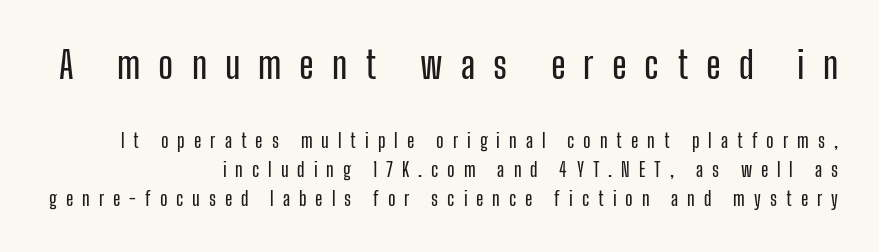
The image shows 38 px condensed sans-serif type, upright; set right-aligned, normal line spacing (1.52x), unusually wide letter spacing (+0.47 em), not underlined; the first (top) block is 2.0x larger; low stroke contrast and a medium x-height.
